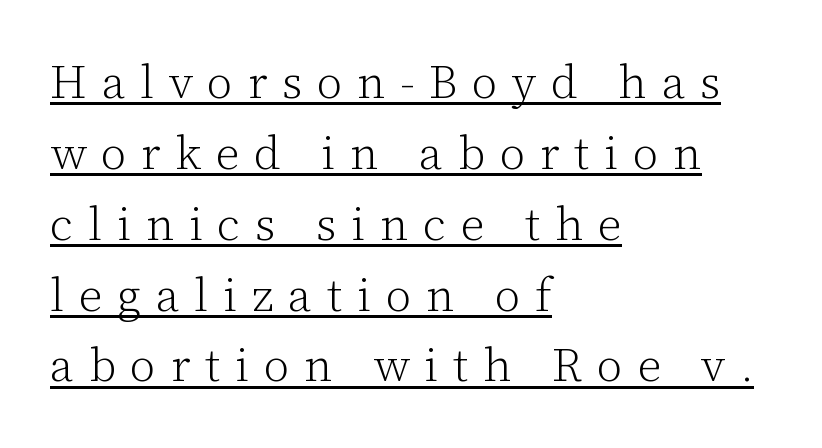
Q: Is the text bold? A: No.
Q: Is the text italic (slanted)? A: No, it is upright.
Q: Is the typeface a serif or a sans-serif typeface? A: Serif.
Q: Is the text underlined? A: Yes.
Q: How is the paragraph aligned? A: Left-aligned.
Q: Is the spacing between letters normal or unusually wide? A: Unusually wide.
Q: Is the spacing between lines tight, normal or loose? A: Normal.
Q: Width (condensed, normal, or wide)? A: Normal.
Q: Stroke contrast? A: Low.
Q: x-height? A: Medium.
Q: Monospaced? A: No.
